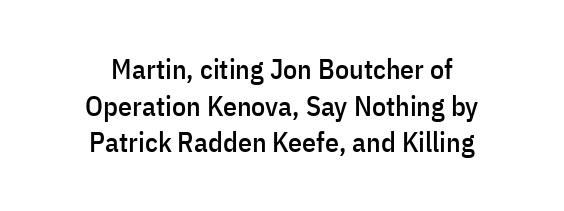
The foot of each line stays bare and open. Is the block centered? Yes — each line is placed symmetrically about the middle. Looks like regular typesetting: each glyph gets only the width it needs. The specimen reads as upright at a glance. You could call the tracking neutral — neither tight nor loose. This is sans-serif lettering, the kind often seen on screens and signage.
